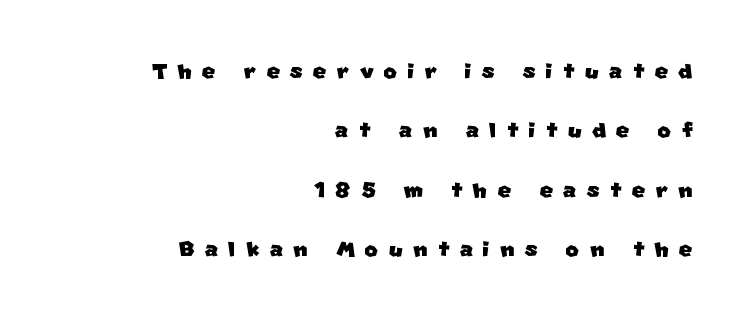
The image shows 29 px sans-serif type; set right-aligned, loose line spacing (2.05x), unusually wide letter spacing (+0.35 em), not underlined; low stroke contrast and a large x-height.
